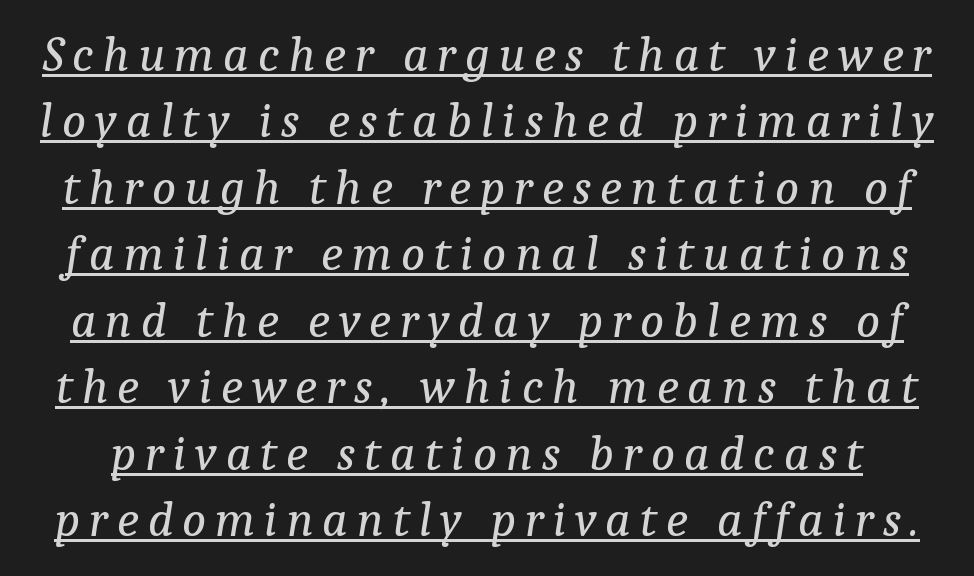
{"serif": "yes", "italic": "yes", "lean": "right", "slant_degrees": 9, "bold": "no", "weight": "regular", "width": "normal", "stroke_contrast": "low", "x_height": "medium", "monospaced": "no", "underline": "yes", "line_spacing": "normal", "line_spacing_ratio": 1.33, "glyph_px": 50}
